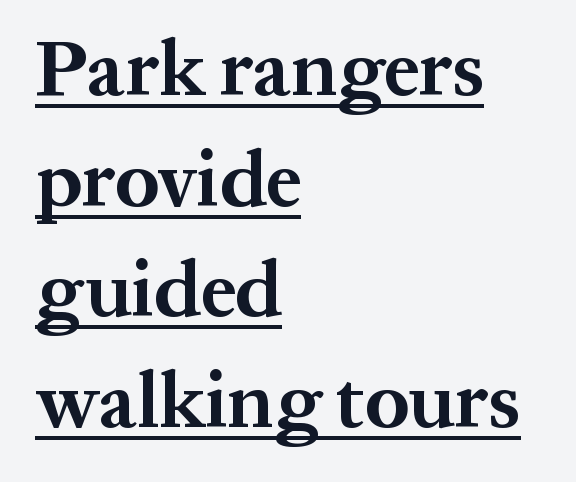
The image shows 79 px bold serif type, upright; set left-aligned, normal line spacing (1.4x), normal letter spacing, underlined; medium stroke contrast and a medium x-height.
